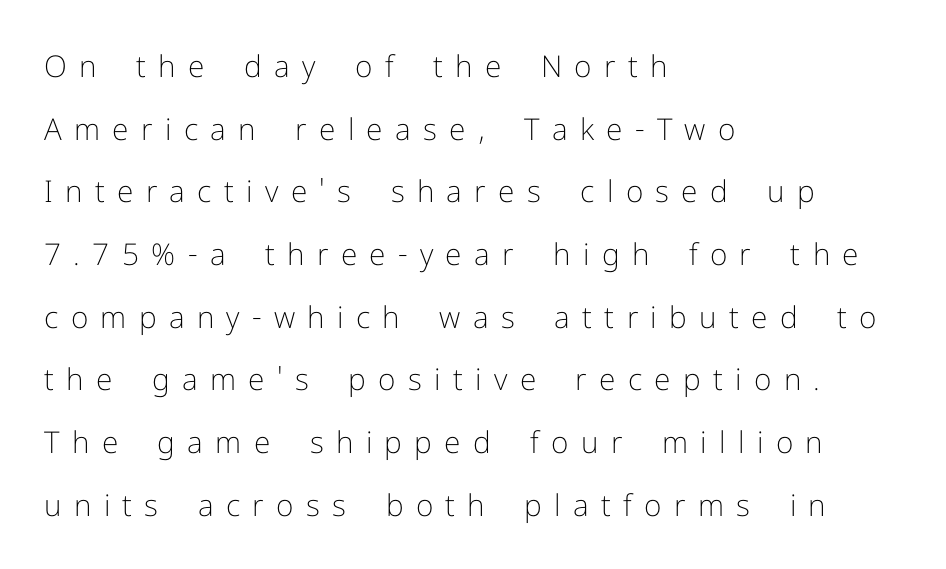
Looks like regular typesetting: each glyph gets only the width it needs. Heft: none added — not bold. Italic? Not at all — the glyphs are vertical. The glyphs are unaccompanied by any horizontal stroke below them.
